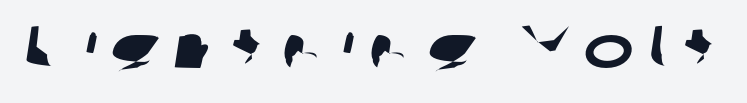
This is sans-serif lettering, the kind often seen on screens and signage. Looks like regular typesetting: each glyph gets only the width it needs. The letters are spread apart with noticeably loose tracking. The specimen omits any rule beneath the text block's lines.
